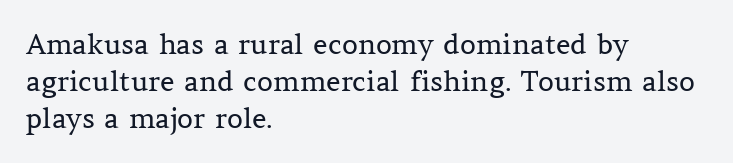
The image shows 28 px regular-weight serif type, upright; set left-aligned, normal line spacing (1.33x), normal letter spacing, not underlined; medium stroke contrast and a medium x-height.
